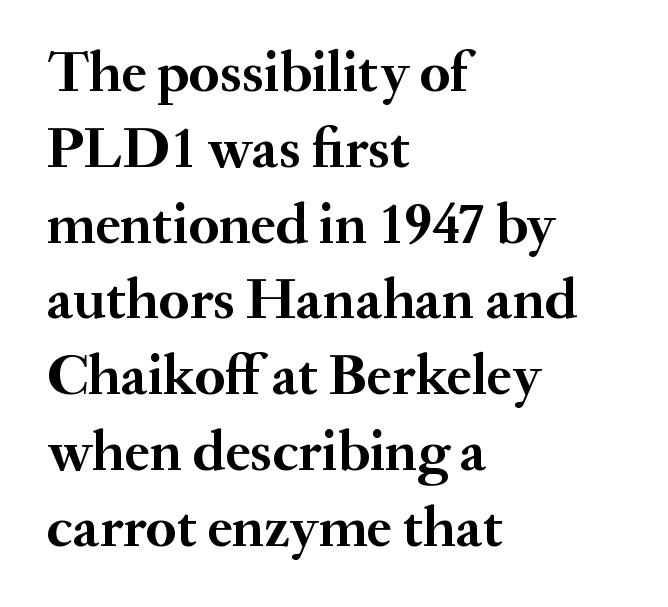
{"serif": "yes", "italic": "no", "bold": "yes", "weight": "semibold", "width": "normal", "stroke_contrast": "medium", "x_height": "small", "monospaced": "no", "underline": "no", "align": "left", "line_spacing": "normal", "line_spacing_ratio": 1.33, "letter_spacing": "normal", "letter_spacing_em": 0.0, "glyph_px": 57}
